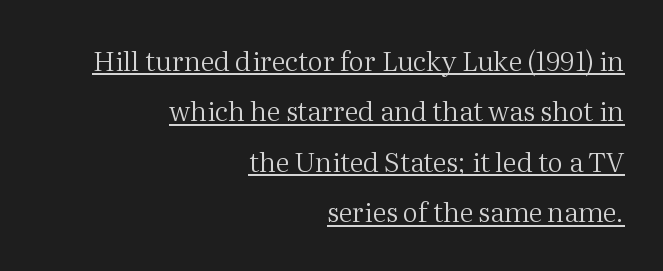
Q: Is the text bold? A: No.
Q: Is the text italic (slanted)? A: No, it is upright.
Q: Is the text underlined? A: Yes.
Q: How is the paragraph aligned? A: Right-aligned.
Q: Is the spacing between letters normal or unusually wide? A: Normal.
